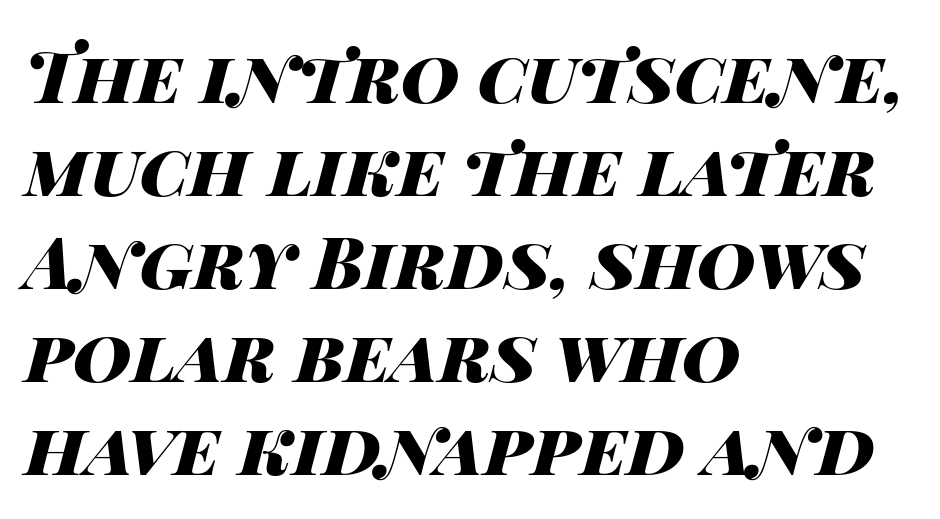
The image shows 72 px heavy, wide type, italic (leaning right); set left-aligned, normal line spacing (1.29x), normal letter spacing, not underlined; high stroke contrast and a large x-height.
